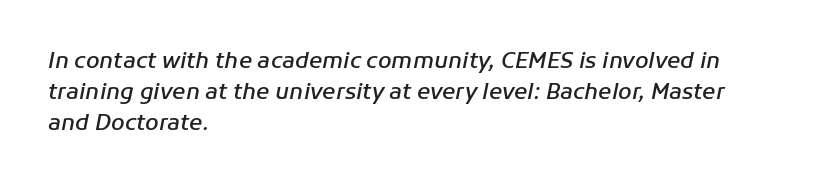
Summary of vertical rhythm: regular, with standard interline spacing. Each row of text sits above clean, open space. Italic: yes, the glyphs are oblique. Caption: multi-line text, flush left, ragged right.
